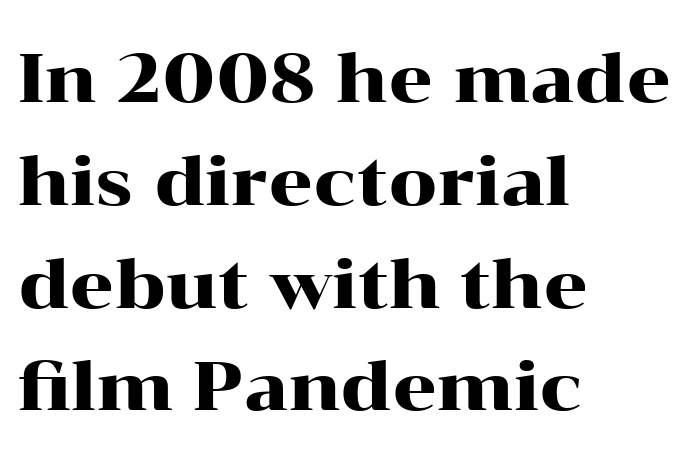
{"serif": "yes", "italic": "no", "width": "wide", "stroke_contrast": "high", "x_height": "medium", "monospaced": "no", "underline": "no", "align": "left", "line_spacing": "normal", "line_spacing_ratio": 1.49, "letter_spacing": "normal", "letter_spacing_em": 0.0, "glyph_px": 69}
